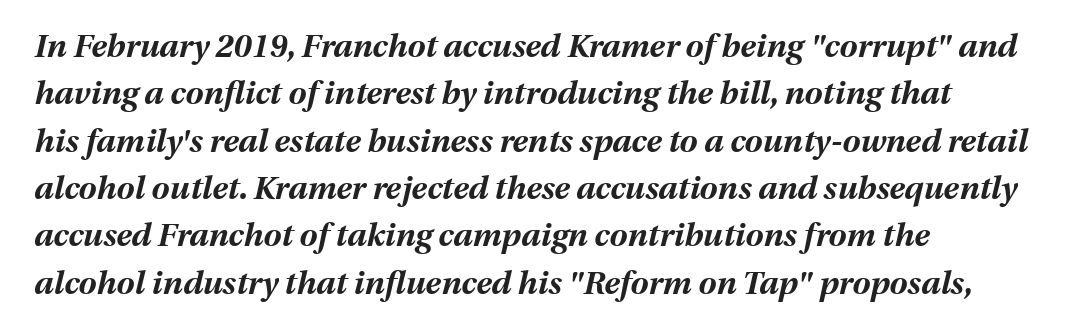
{"italic": "yes", "lean": "right", "slant_degrees": 13, "bold": "yes", "weight": "bold", "width": "normal", "stroke_contrast": "medium", "x_height": "medium", "monospaced": "no", "underline": "no", "align": "left", "line_spacing": "normal", "line_spacing_ratio": 1.48, "letter_spacing": "normal", "letter_spacing_em": 0.0, "glyph_px": 32}
